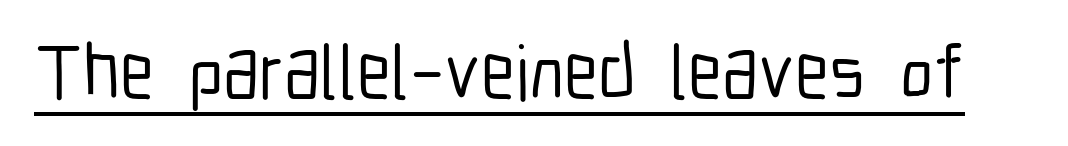
The image shows 77 px condensed sans-serif type, upright; set normal letter spacing, underlined; low stroke contrast and a medium x-height.
